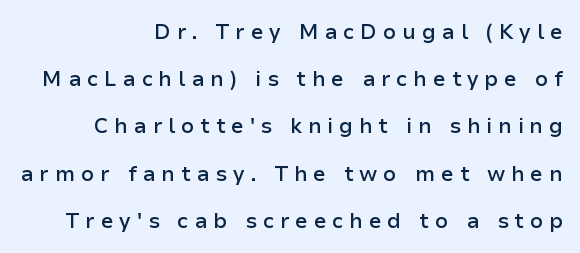
The image shows 21 px text type, upright; set right-aligned, loose line spacing (2.25x), unusually wide letter spacing (+0.27 em), not underlined.
